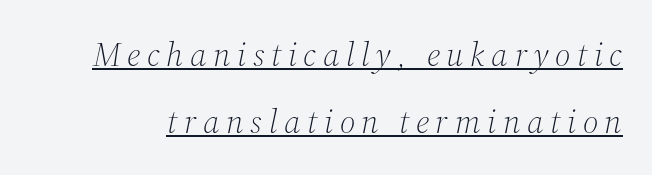
The face used here is proportionally spaced, like ordinary book or web type. A quiet, ordinary-to-light weight characterises the typeface. Unlike a clean sans, this face finishes its strokes with serifs. The font's italic variant was chosen for this text. Vertical spacing — loose.
